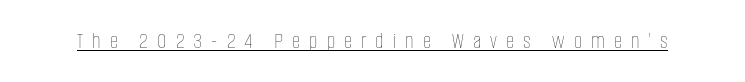
You could only call the tracking loose — the letters float apart. Is there an underline? Yes — a line sits under the letters. In terms of posture, this sample is upright. The weight tops out at a normal text grade.
